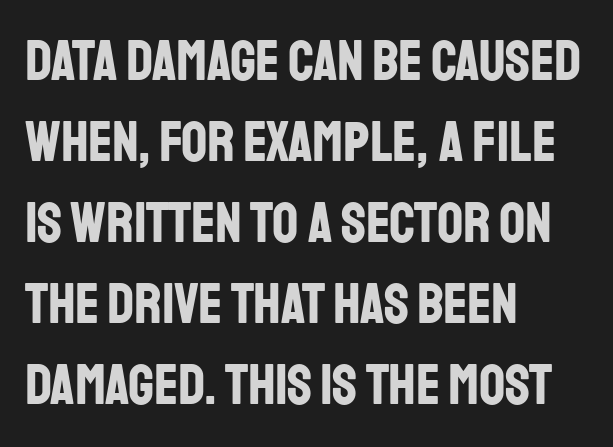
Q: Is the text bold? A: Yes.
Q: Is the text italic (slanted)? A: No, it is upright.
Q: Is the typeface a serif or a sans-serif typeface? A: Sans-serif.
Q: Is the text underlined? A: No.
Q: How is the paragraph aligned? A: Left-aligned.
Q: Is the spacing between letters normal or unusually wide? A: Normal.
Q: Is the spacing between lines tight, normal or loose? A: Normal.
Q: Width (condensed, normal, or wide)? A: Condensed.
Q: Stroke contrast? A: Low.
Q: x-height? A: Large.
Q: Monospaced? A: No.
